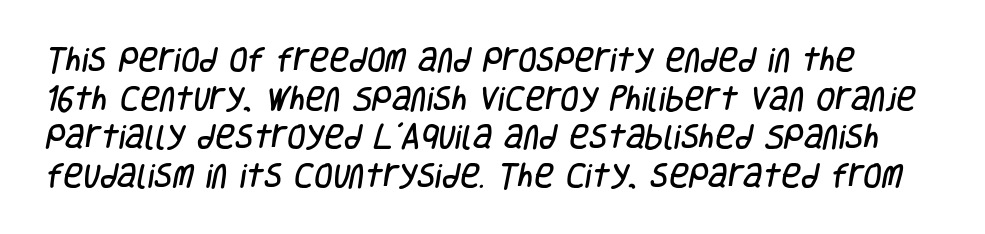
The image shows 27 px text type; set normal line spacing (1.43x), normal letter spacing, not underlined.
